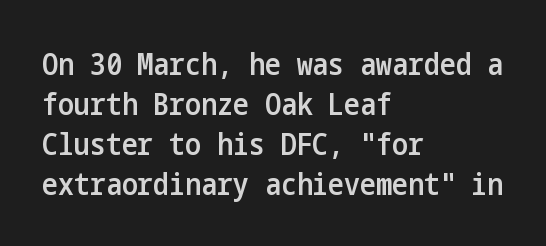
Leftover space on each line is placed entirely after the last word. This is roman type, the default non-slanted kind. This sample uses plain, unmodified letter spacing. Check the space under the baseline: it is left empty. Each letter's strokes conclude bluntly, with no projecting serifs. Notice the strokes are somewhat thickened but not fully heavy: this is a semibold.
